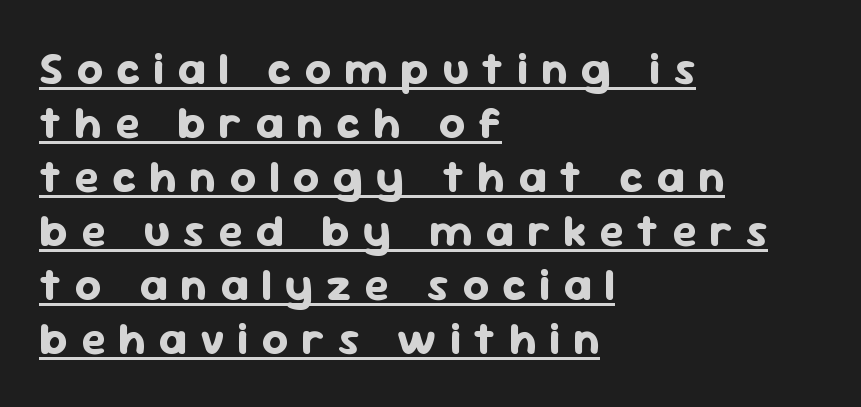
The image shows 45 px bold sans-serif type, upright; set left-aligned, line spacing 1.2x, unusually wide letter spacing (+0.29 em), underlined; low stroke contrast and a medium x-height.
